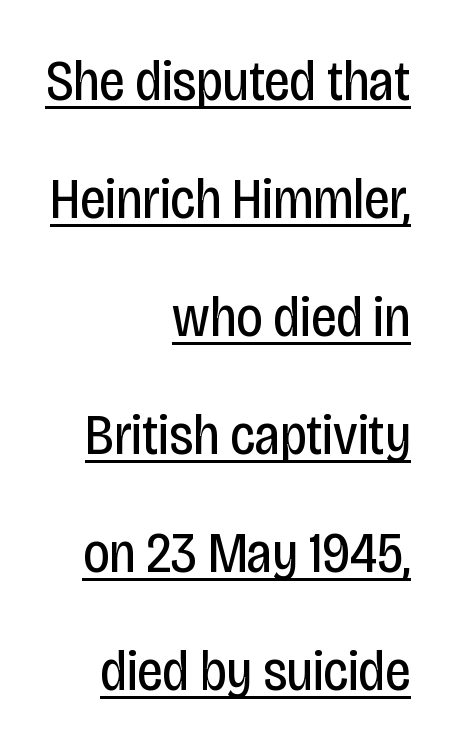
Q: Is the text bold? A: No.
Q: Is the text italic (slanted)? A: No, it is upright.
Q: Is the typeface a serif or a sans-serif typeface? A: Sans-serif.
Q: Is the text underlined? A: Yes.
Q: How is the paragraph aligned? A: Right-aligned.
Q: Is the spacing between letters normal or unusually wide? A: Normal.
Q: Is the spacing between lines tight, normal or loose? A: Loose.
Q: Width (condensed, normal, or wide)? A: Condensed.
Q: Stroke contrast? A: Low.
Q: x-height? A: Large.
Q: Monospaced? A: No.
